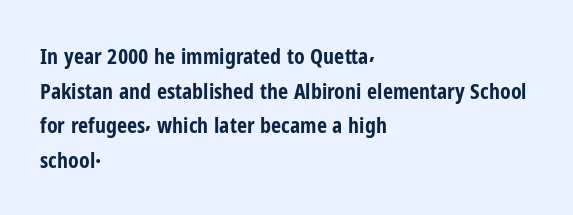
Q: Is the text bold? A: Yes.
Q: Is the text italic (slanted)? A: No, it is upright.
Q: Is the text underlined? A: No.
Q: How is the paragraph aligned? A: Left-aligned.
Q: Is the spacing between letters normal or unusually wide? A: Normal.
Q: Is the spacing between lines tight, normal or loose? A: Normal.
